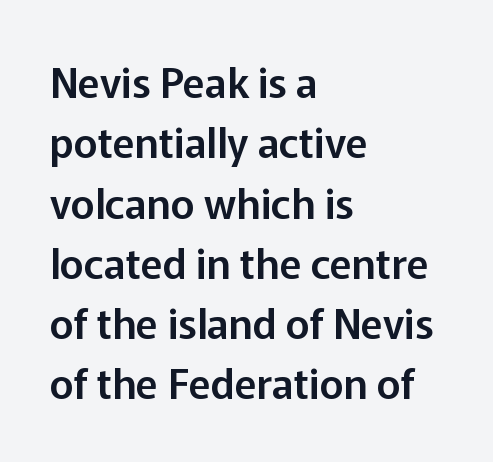
This is sans-serif lettering, the kind often seen on screens and signage. Is there much room between lines? A standard amount, neither cramped nor airy. Each word holds together tightly as a unit, with standard inter-letter gaps. The passage shown is not underscored anywhere. A typesetter would call this proportional, since set widths differ per character.
